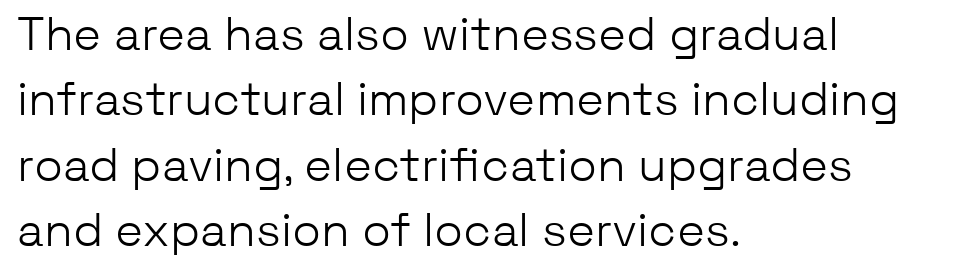
Q: Is the text bold? A: No.
Q: Is the text italic (slanted)? A: No, it is upright.
Q: Is the typeface a serif or a sans-serif typeface? A: Sans-serif.
Q: Is the text underlined? A: No.
Q: How is the paragraph aligned? A: Left-aligned.
Q: Is the spacing between letters normal or unusually wide? A: Normal.
Q: Is the spacing between lines tight, normal or loose? A: Normal.
Q: Width (condensed, normal, or wide)? A: Normal.
Q: Stroke contrast? A: Low.
Q: x-height? A: Medium.
Q: Monospaced? A: No.
